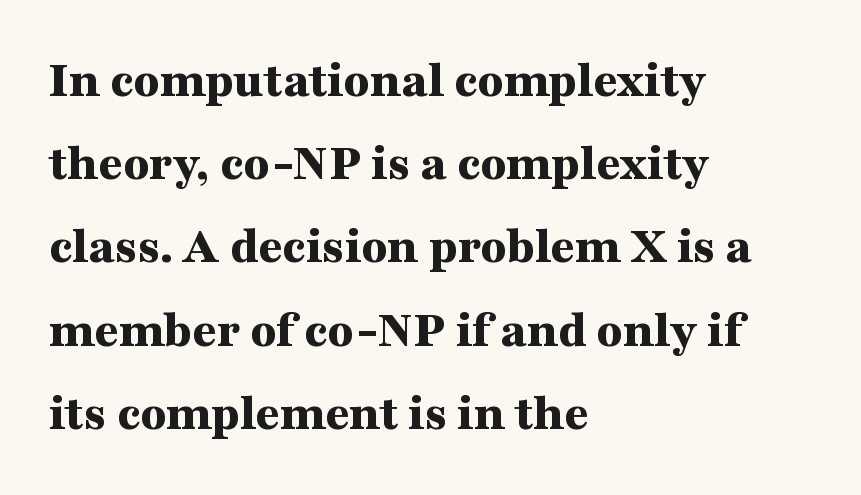
Visually the block forms a straight wall on the left and a jagged coastline on the right. Letter spacing: default. Notice how the stems are strictly vertical — no italics here. A clean baseline with only descenders dipping below it.
